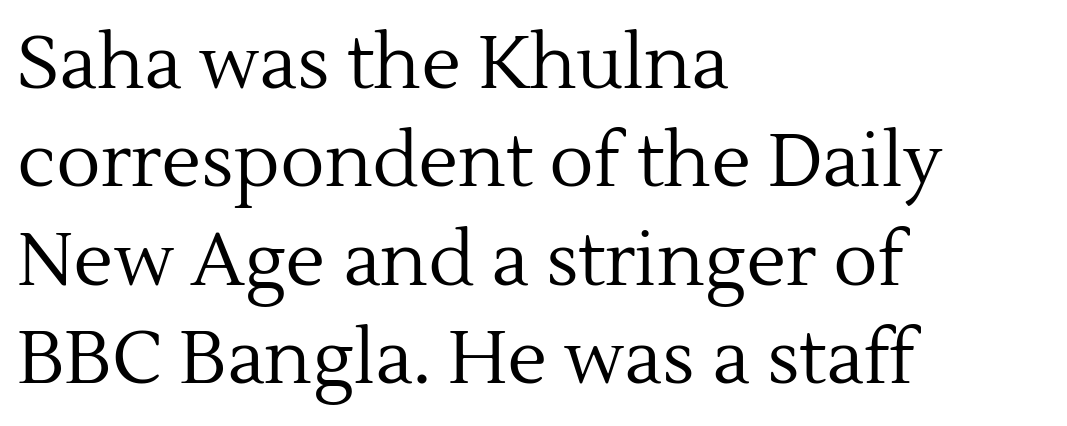
Caption: face not bold, strokes unweighted. The passage shown is typed in a proportional face where columns would drift. To sum up the face: it has serifs. These lines stack with their left ends in a neat column. Is the letter spacing exaggerated? No — it looks like the ordinary default. The space between consecutive lines is moderate.
